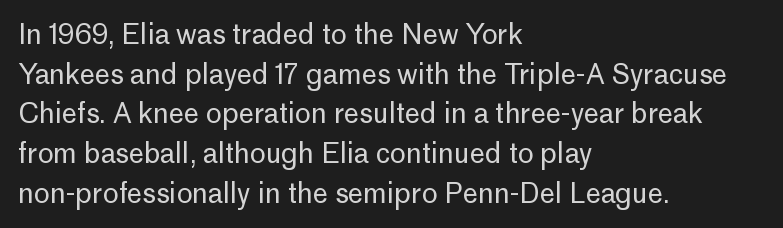
The image shows 27 px text type, upright; set left-aligned, normal line spacing (1.47x), normal letter spacing, not underlined.
